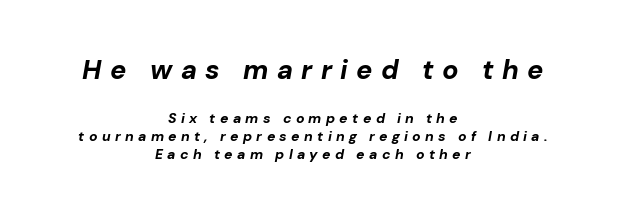
{"italic": "yes", "lean": "right", "slant_degrees": 10, "bold": "yes", "underline": "no", "align": "center", "line_spacing": "normal", "line_spacing_ratio": 1.3, "letter_spacing": "wide", "letter_spacing_em": 0.31, "larger_block": "first", "size_ratio": 1.93, "glyph_px": 27}
